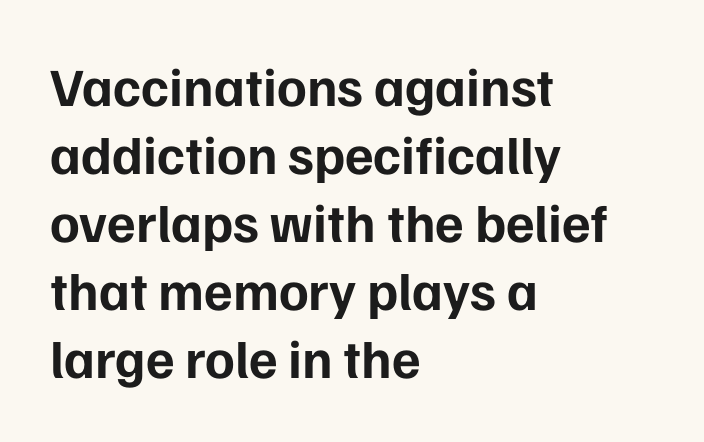
Characters follow at the spacing the type designer built in. Leading: standard. Note the varied advance widths — an 'i' is clearly narrower than an 'm'. Is this a sans? Yes — the strokes have no serifs. Plain, unruled lines of type.
